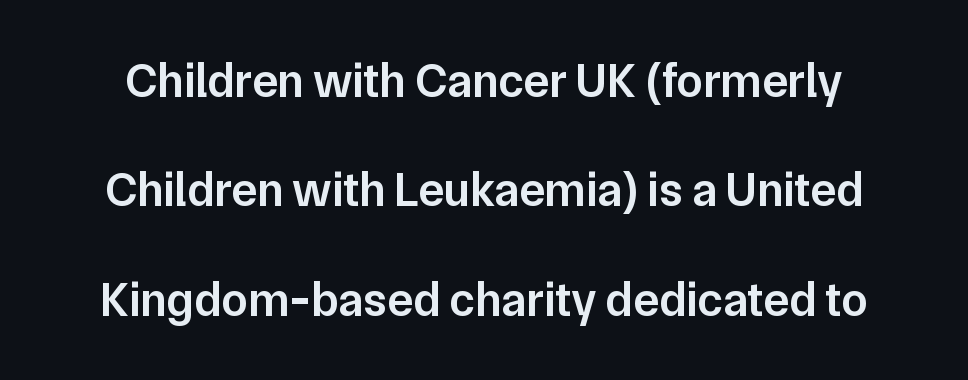
These lines are rendered in a variable-pitch font. I'd describe the lettering as semibold — firm but not a full bold. The axis of the letterforms is exactly vertical. This sample trades compactness for vertical openness between lines. Serifs: no, the terminals of the letterforms are clean.
